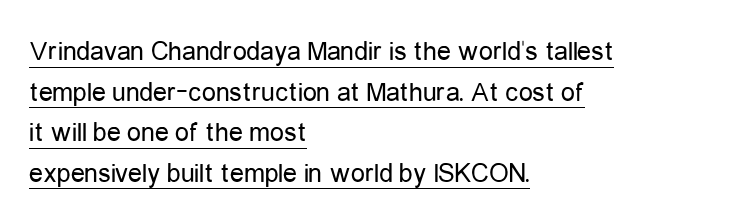
{"serif": "no", "italic": "no", "bold": "no", "weight": "regular", "width": "condensed", "stroke_contrast": "low", "x_height": "medium", "monospaced": "no", "underline": "yes", "align": "left", "line_spacing": "normal", "line_spacing_ratio": 1.45, "letter_spacing": "normal", "letter_spacing_em": 0.0, "glyph_px": 28}
